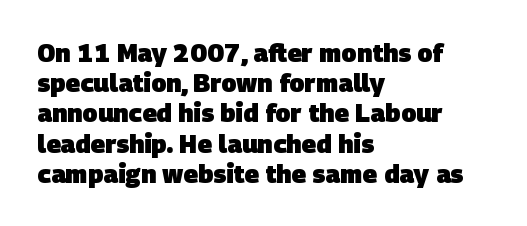
Default kerning and tracking; the words read as compact shapes. The text block is weighted toward the left margin, trailing off unevenly rightward. Only glyphs here, with clear space below each row. Pretty heavy lettering here — definitely bold.
